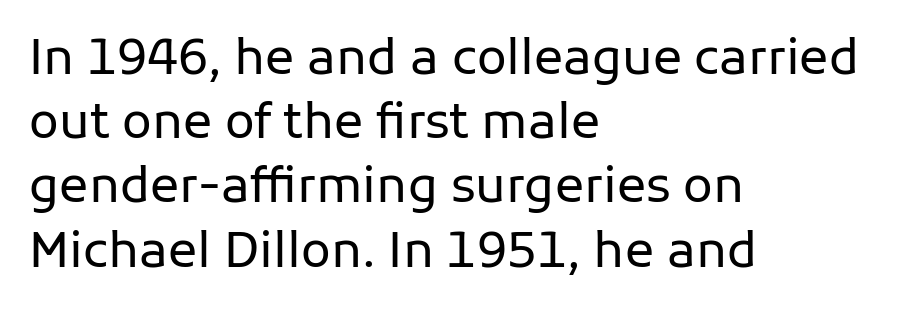
Stem width sits at or under what a default text font uses. Does the lettering tilt? It doesn't — this is upright. Casual observation: everything's shoved over to the left. Regular leading. Note the varied advance widths — an 'i' is clearly narrower than an 'm'. Between one letter and the next there's only the usual sliver of space.
